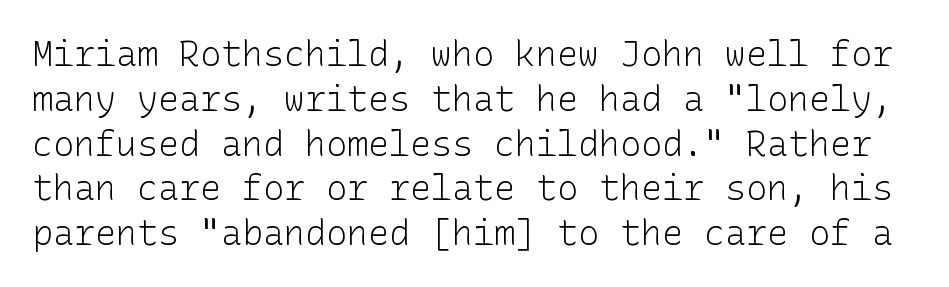
Q: Is the text bold? A: No.
Q: Is the text italic (slanted)? A: No, it is upright.
Q: Is the typeface a serif or a sans-serif typeface? A: Sans-serif.
Q: Is the text underlined? A: No.
Q: Is the spacing between letters normal or unusually wide? A: Normal.
Q: Is the spacing between lines tight, normal or loose? A: Normal.
Q: Width (condensed, normal, or wide)? A: Normal.
Q: Stroke contrast? A: Low.
Q: x-height? A: Medium.
